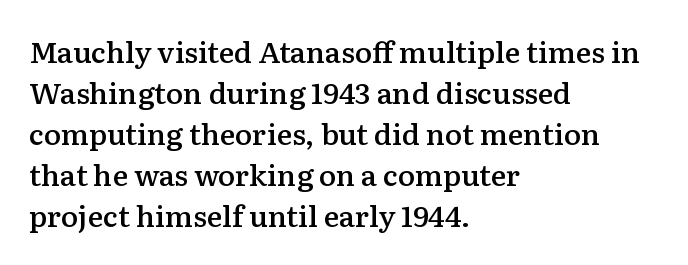
{"serif": "yes", "italic": "no", "bold": "semi", "weight": "semibold", "width": "normal", "stroke_contrast": "medium", "x_height": "medium", "monospaced": "no", "underline": "no", "align": "left", "line_spacing": "normal", "line_spacing_ratio": 1.41, "letter_spacing": "normal", "letter_spacing_em": 0.0, "glyph_px": 29}
